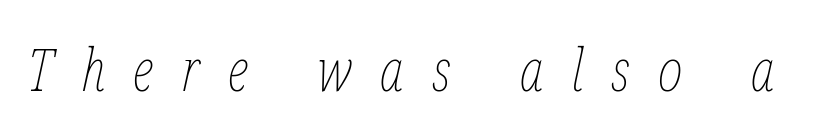
The image shows 59 px thin, condensed type, italic (leaning right); set unusually wide letter spacing (+0.48 em), not underlined; low stroke contrast and a medium x-height.
